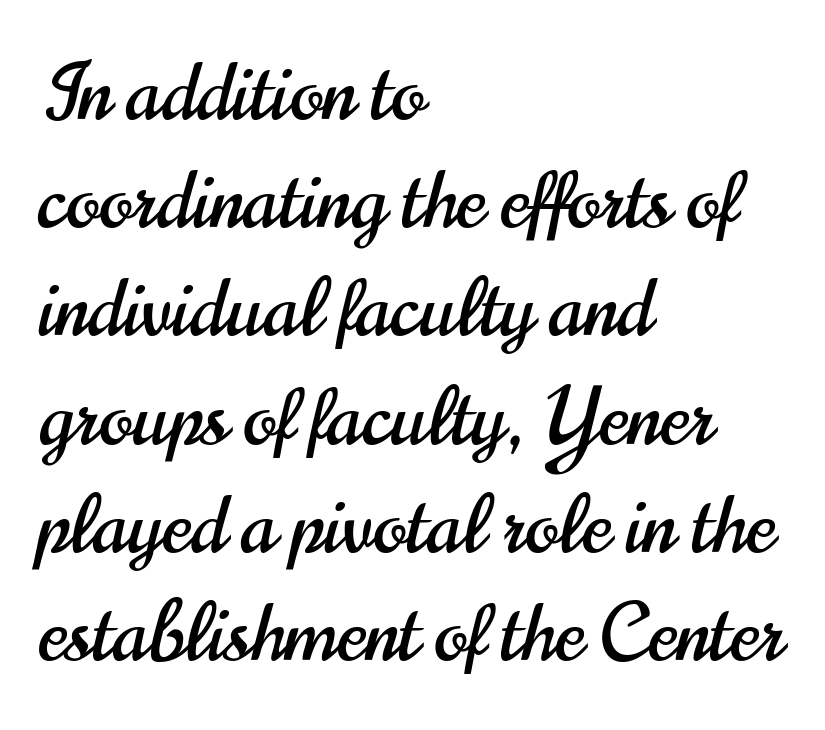
{"serif": "no", "width": "condensed", "stroke_contrast": "high", "x_height": "small", "monospaced": "no", "underline": "no", "align": "left", "line_spacing": "normal", "line_spacing_ratio": 1.37, "letter_spacing": "normal", "letter_spacing_em": 0.0, "glyph_px": 79}
